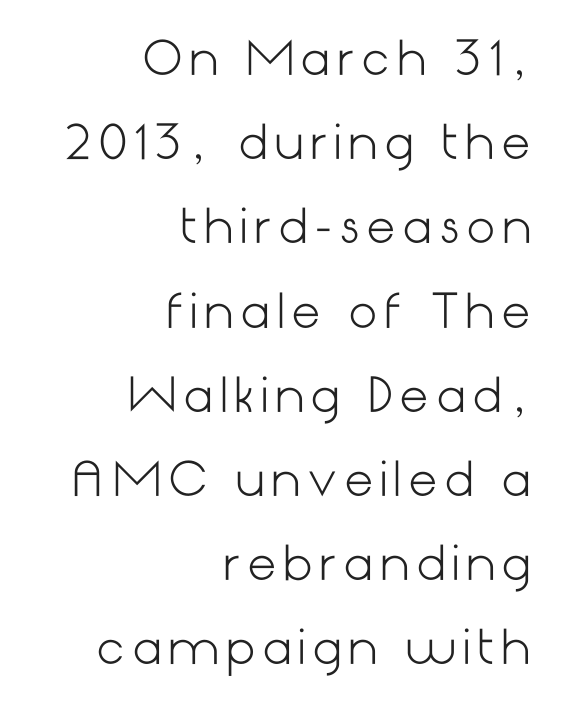
{"serif": "no", "italic": "no", "bold": "no", "weight": "light", "width": "normal", "stroke_contrast": "low", "x_height": "medium", "underline": "no", "align": "right", "line_spacing_ratio": 1.83, "glyph_px": 46}
